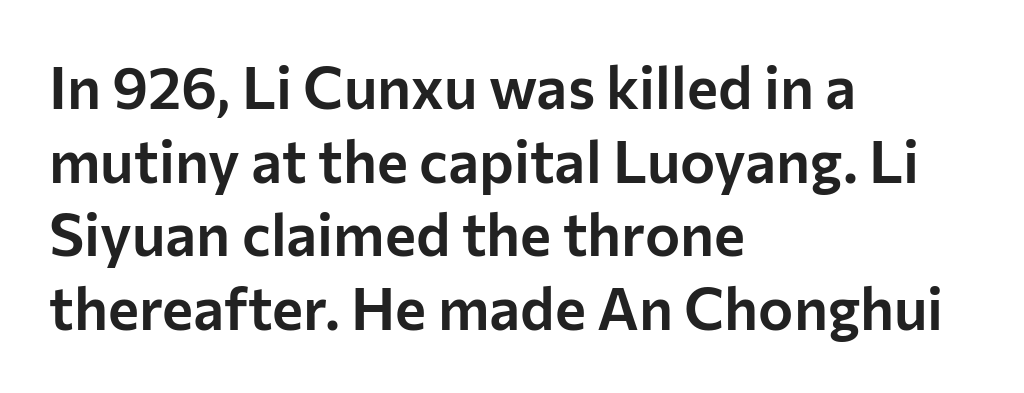
The image shows 59 px sans-serif type, upright; set left-aligned, normal line spacing (1.25x), normal letter spacing, not underlined; low stroke contrast and a medium x-height.
